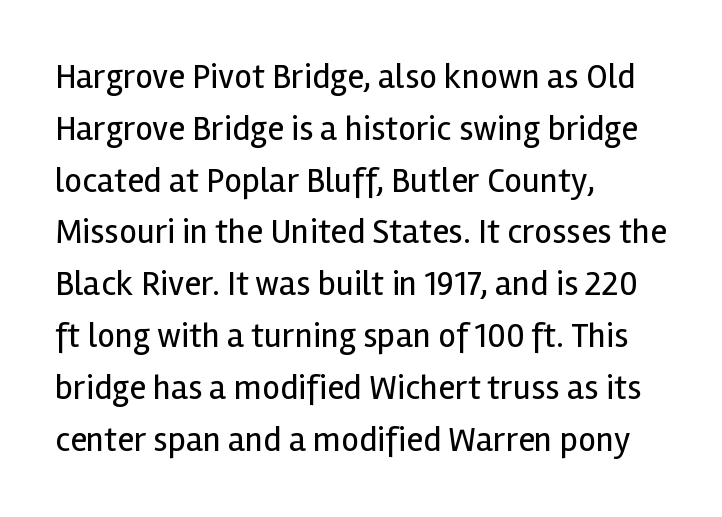
The image shows 35 px regular-weight sans-serif type, upright; set left-aligned, normal line spacing (1.48x), normal letter spacing, not underlined; a medium x-height.
